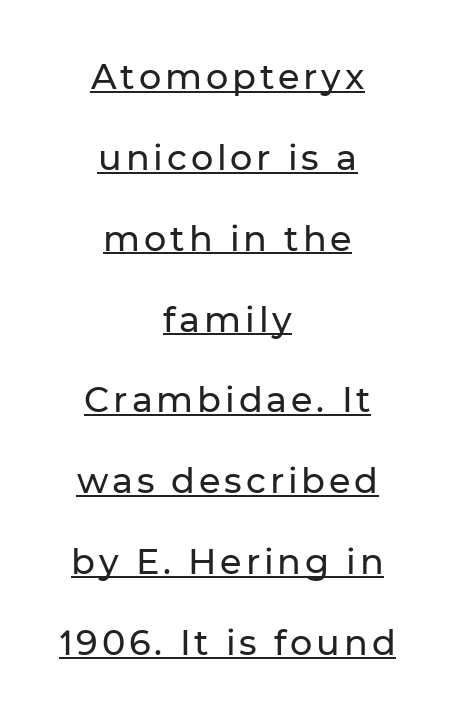
Q: Is the text italic (slanted)? A: No, it is upright.
Q: Is the typeface a serif or a sans-serif typeface? A: Sans-serif.
Q: Is the text underlined? A: Yes.
Q: How is the paragraph aligned? A: Centered.
Q: Is the spacing between lines tight, normal or loose? A: Loose.
Q: Width (condensed, normal, or wide)? A: Normal.
Q: Stroke contrast? A: Low.
Q: x-height? A: Medium.
Q: Monospaced? A: No.
